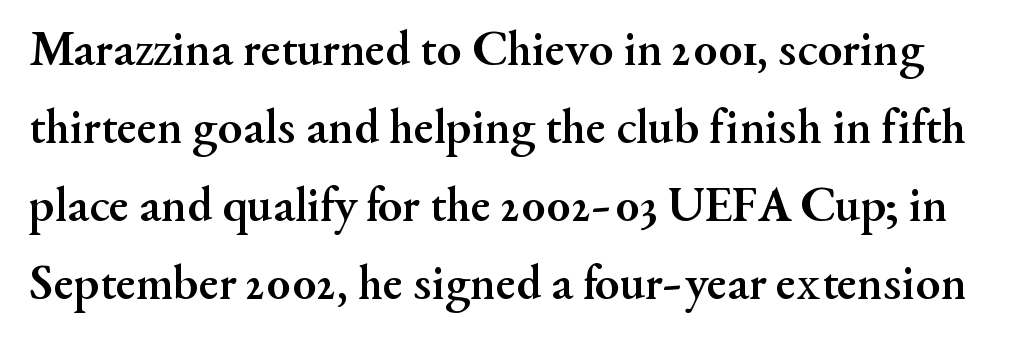
Q: Is the text bold? A: Yes.
Q: Is the text italic (slanted)? A: No, it is upright.
Q: Is the typeface a serif or a sans-serif typeface? A: Serif.
Q: Is the text underlined? A: No.
Q: Is the spacing between letters normal or unusually wide? A: Normal.
Q: Is the spacing between lines tight, normal or loose? A: Normal.
Q: Width (condensed, normal, or wide)? A: Normal.
Q: Stroke contrast? A: Medium.
Q: x-height? A: Small.
Q: Monospaced? A: No.
